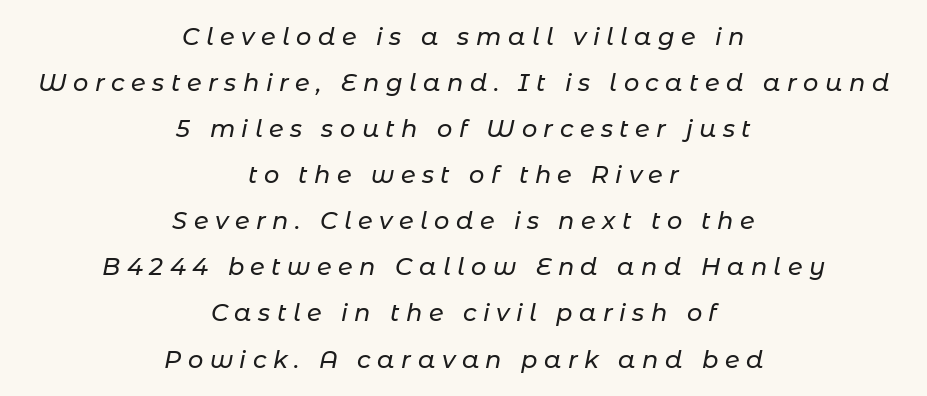
The image shows 24 px text type, italic (leaning right); set centered, loose line spacing (1.92x), unusually wide letter spacing (+0.27 em), not underlined.
